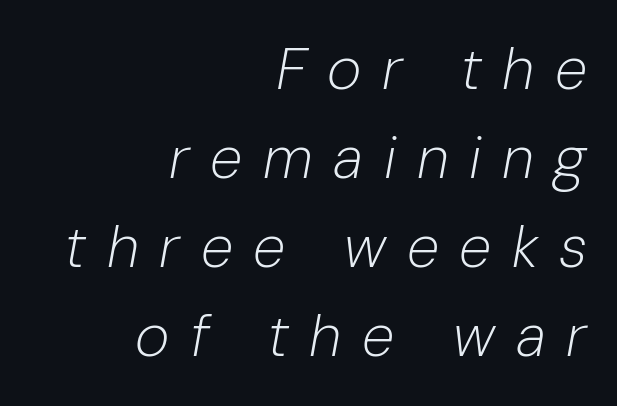
The image shows 59 px light type, italic (leaning right); set right-aligned, normal line spacing (1.51x), unusually wide letter spacing (+0.35 em), not underlined; low stroke contrast and a medium x-height.
